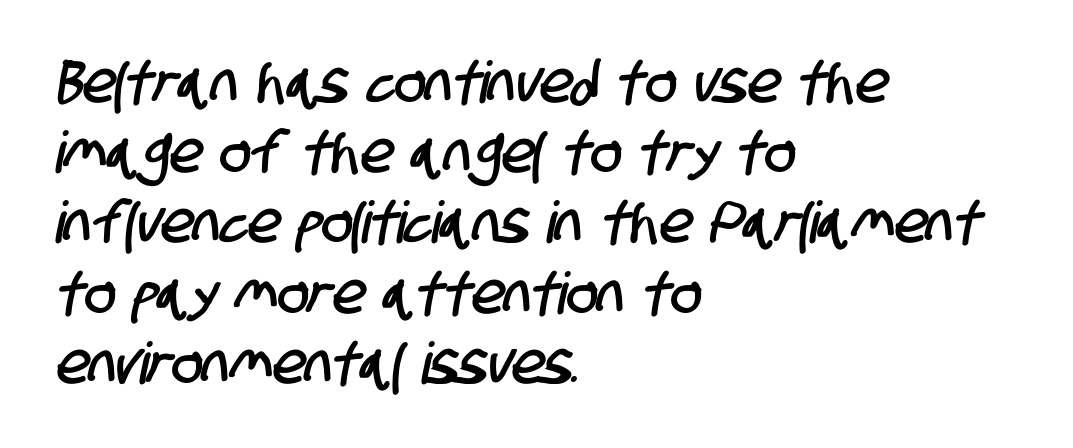
The image shows 58 px condensed sans-serif type; set left-aligned, line spacing 1.21x, normal letter spacing, not underlined; low stroke contrast and a large x-height.
